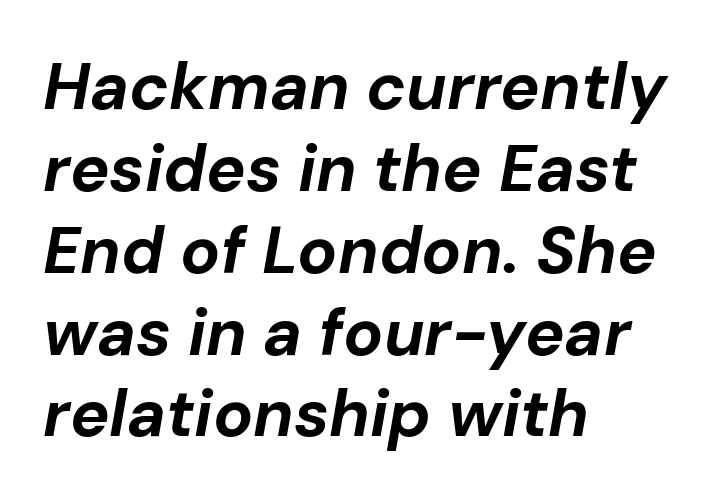
Q: Is the text bold? A: Yes.
Q: Is the text italic (slanted)? A: Yes, it leans right by about 10 degrees.
Q: Is the text underlined? A: No.
Q: How is the paragraph aligned? A: Left-aligned.
Q: Is the spacing between letters normal or unusually wide? A: Normal.
Q: Width (condensed, normal, or wide)? A: Normal.
Q: Stroke contrast? A: Low.
Q: x-height? A: Medium.
Q: Monospaced? A: No.
